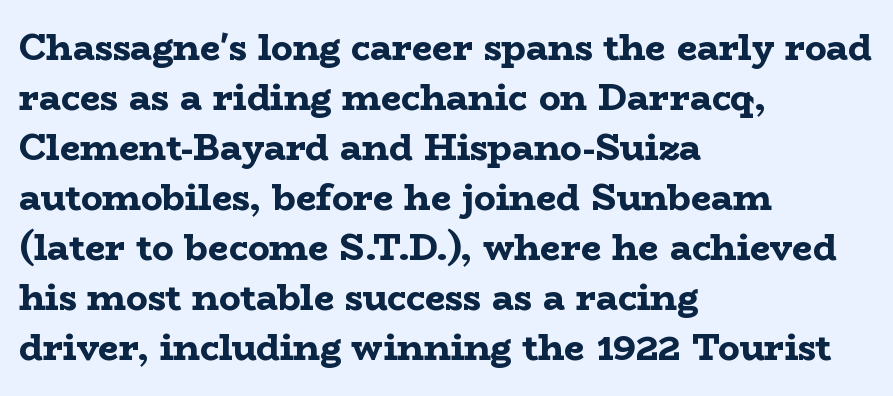
The image shows 36 px bold, wide serif type, upright; set left-aligned, normal line spacing (1.39x), normal letter spacing, not underlined; low stroke contrast and a medium x-height.
